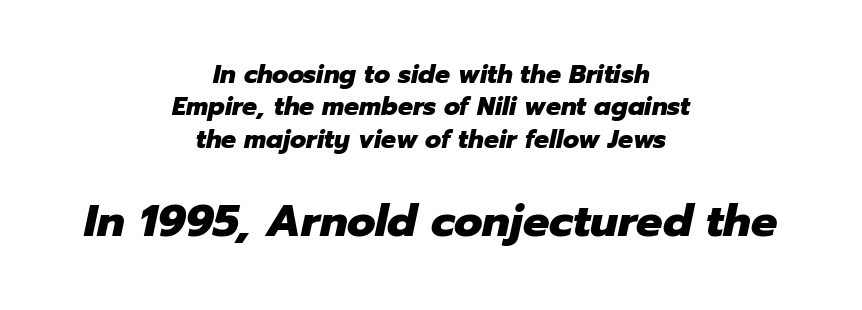
The image shows 44 px heavy type, italic (leaning right); set centered, normal line spacing (1.3x), normal letter spacing, not underlined; the second (bottom) block is 1.76x larger; low stroke contrast and a medium x-height.
